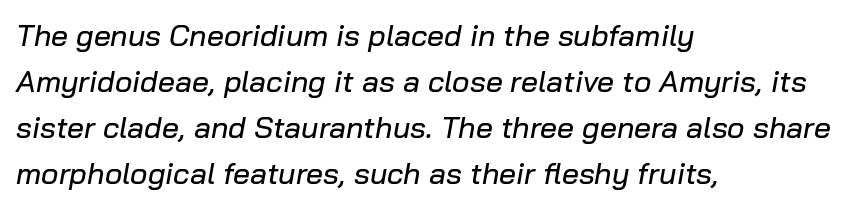
{"italic": "yes", "lean": "right", "slant_degrees": 10, "width": "normal", "stroke_contrast": "low", "x_height": "medium", "monospaced": "no", "underline": "no", "align": "left", "line_spacing": "normal", "line_spacing_ratio": 1.53, "letter_spacing": "normal", "letter_spacing_em": 0.0, "glyph_px": 30}
